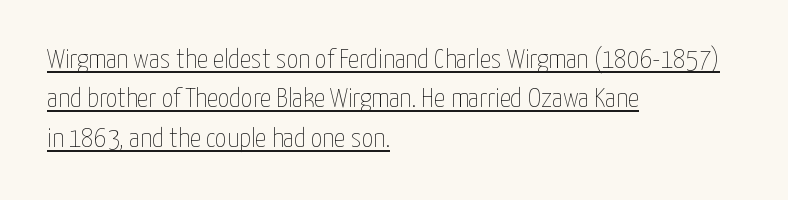
{"italic": "no", "bold": "no", "weight": "thin", "width": "condensed", "stroke_contrast": "low", "x_height": "medium", "monospaced": "no", "underline": "yes", "align": "left", "line_spacing": "normal", "line_spacing_ratio": 1.41, "letter_spacing": "normal", "letter_spacing_em": 0.0, "glyph_px": 28}
